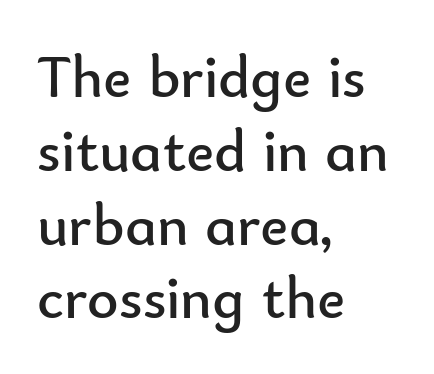
Q: Is the text bold? A: No.
Q: Is the text italic (slanted)? A: No, it is upright.
Q: Is the typeface a serif or a sans-serif typeface? A: Sans-serif.
Q: Is the text underlined? A: No.
Q: How is the paragraph aligned? A: Left-aligned.
Q: Is the spacing between letters normal or unusually wide? A: Normal.
Q: Width (condensed, normal, or wide)? A: Normal.
Q: Stroke contrast? A: Low.
Q: x-height? A: Small.
Q: Monospaced? A: No.
